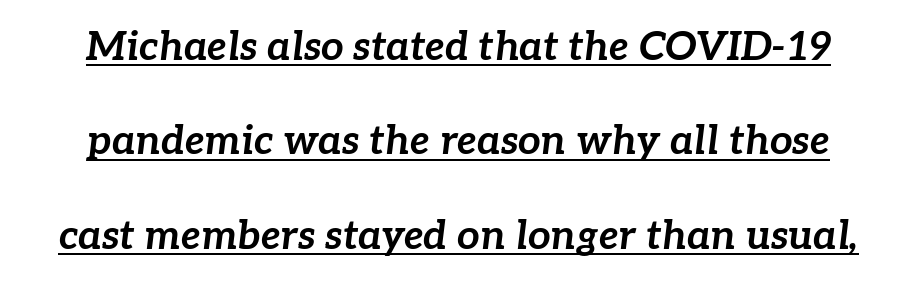
Summary of weight: heavy, a full bold. Leading: increased. The letters advance in unequal steps, a hallmark of proportional type. The typography opts for an oblique posture over an upright one.
